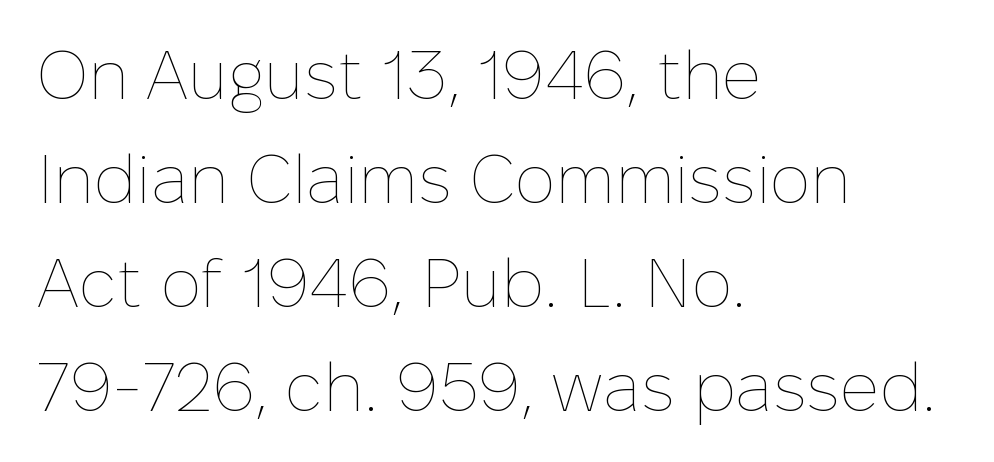
Q: Is the text bold? A: No.
Q: Is the text italic (slanted)? A: No, it is upright.
Q: Is the text underlined? A: No.
Q: How is the paragraph aligned? A: Left-aligned.
Q: Is the spacing between letters normal or unusually wide? A: Normal.
Q: Is the spacing between lines tight, normal or loose? A: Normal.
Q: Width (condensed, normal, or wide)? A: Normal.
Q: Stroke contrast? A: Low.
Q: x-height? A: Medium.
Q: Monospaced? A: No.
